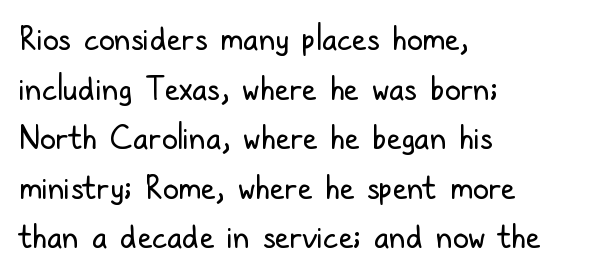
In terms of letterform style, serifs are entirely absent. Does the copy run flush right? No — it runs flush left. Is this a heavy cut? Hardly; it is regular or lighter. The letters advance in unequal steps, a hallmark of proportional type.
